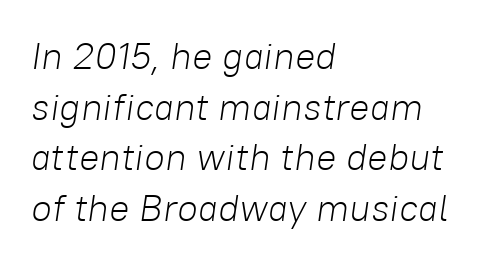
{"italic": "yes", "lean": "right", "slant_degrees": 8, "bold": "no", "weight": "light", "width": "normal", "stroke_contrast": "low", "x_height": "medium", "monospaced": "no", "underline": "no", "align": "left", "line_spacing": "normal", "line_spacing_ratio": 1.33, "letter_spacing": "normal", "letter_spacing_em": 0.0, "glyph_px": 38}
